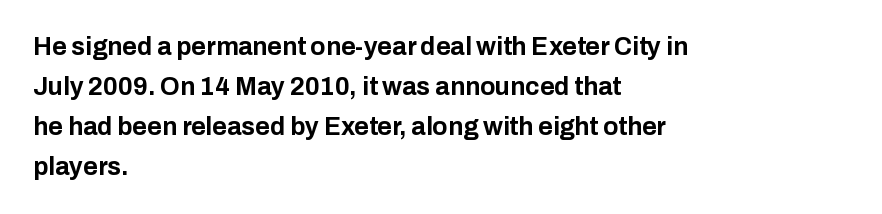
Q: Is the text bold? A: Yes.
Q: Is the text italic (slanted)? A: No, it is upright.
Q: Is the text underlined? A: No.
Q: How is the paragraph aligned? A: Left-aligned.
Q: Is the spacing between letters normal or unusually wide? A: Normal.
Q: Is the spacing between lines tight, normal or loose? A: Normal.
